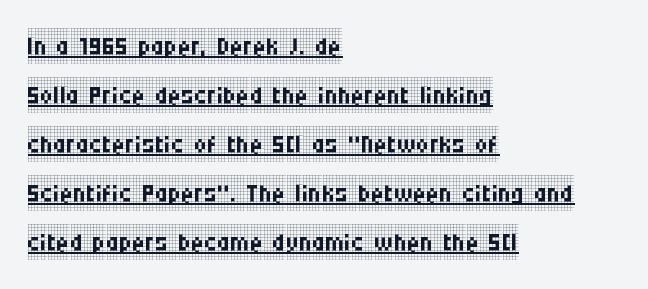
Q: Is the text bold? A: No.
Q: Is the text italic (slanted)? A: No, it is upright.
Q: Is the typeface a serif or a sans-serif typeface? A: Serif.
Q: Is the text underlined? A: Yes.
Q: How is the paragraph aligned? A: Left-aligned.
Q: Is the spacing between letters normal or unusually wide? A: Normal.
Q: Is the spacing between lines tight, normal or loose? A: Normal.
Q: Width (condensed, normal, or wide)? A: Condensed.
Q: Stroke contrast? A: Low.
Q: x-height? A: Large.
Q: Monospaced? A: No.
